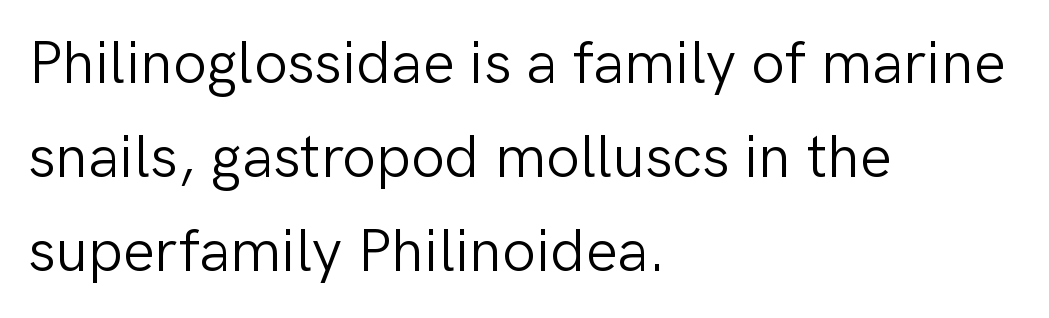
{"serif": "no", "italic": "no", "bold": "no", "weight": "light", "width": "normal", "stroke_contrast": "low", "x_height": "medium", "monospaced": "no", "underline": "no", "align": "left", "line_spacing": "normal", "line_spacing_ratio": 1.57, "letter_spacing": "normal", "letter_spacing_em": 0.0, "glyph_px": 60}
